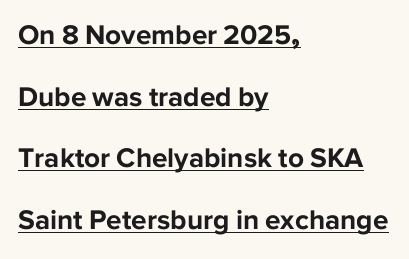
{"serif": "no", "italic": "no", "bold": "yes", "weight": "bold", "width": "normal", "stroke_contrast": "low", "x_height": "medium", "monospaced": "no", "underline": "yes", "align": "left", "line_spacing": "loose", "line_spacing_ratio": 2.2, "letter_spacing": "normal", "letter_spacing_em": 0.0, "glyph_px": 28}
